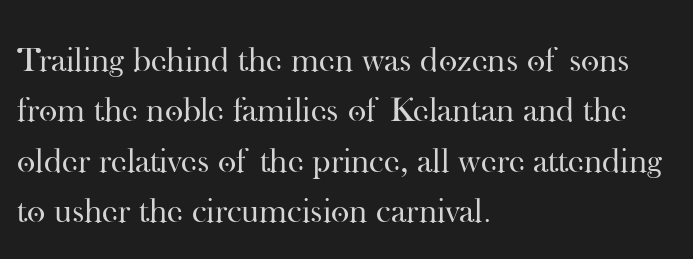
The image shows 35 px regular-weight serif type, upright; set left-aligned, normal line spacing (1.44x), normal letter spacing, not underlined; high stroke contrast and a small x-height.
